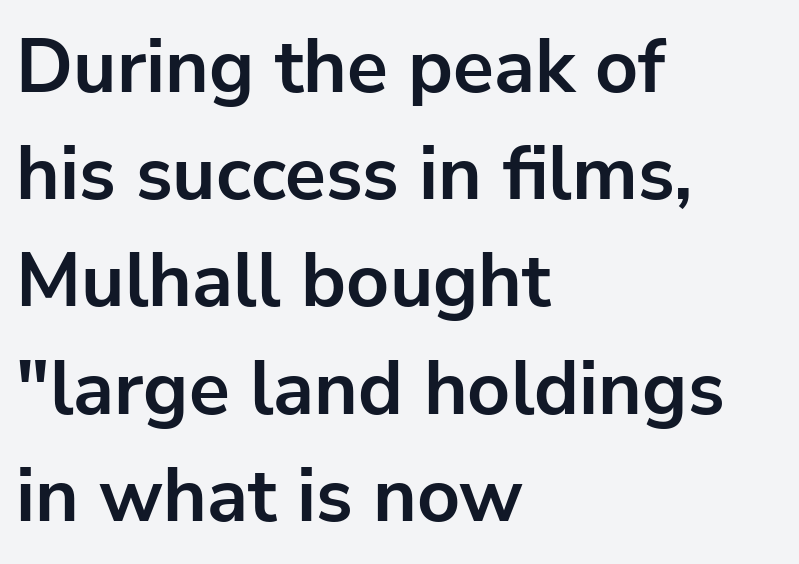
Any mark beneath the type? The region is blank. The rendering uses a moderate line-height, typical for paragraphs. Is the block centered? No — it sits flush against the left margin. Rendered with straight, roman letterforms.
